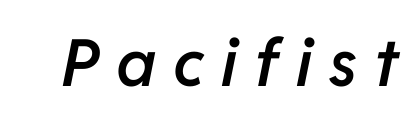
The image shows 65 px semibold type, italic (leaning right); set unusually wide letter spacing (+0.26 em), not underlined; low stroke contrast and a medium x-height.
